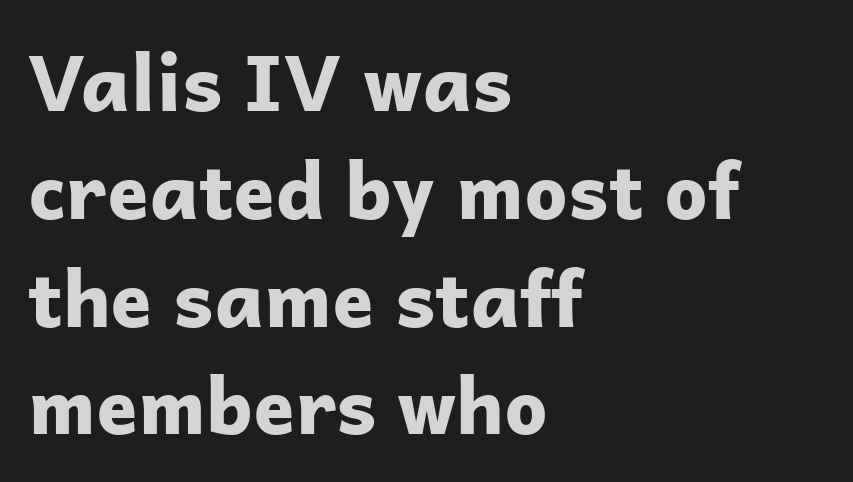
{"serif": "no", "italic": "no", "bold": "yes", "weight": "bold", "width": "normal", "stroke_contrast": "low", "x_height": "medium", "monospaced": "no", "underline": "no", "align": "left", "line_spacing": "normal", "line_spacing_ratio": 1.4, "letter_spacing": "normal", "letter_spacing_em": 0.0, "glyph_px": 77}
